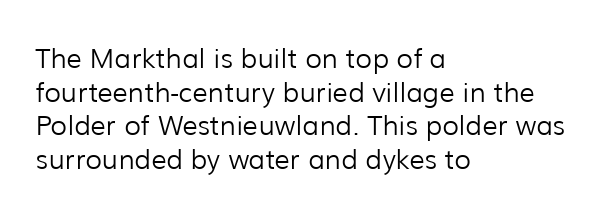
{"italic": "no", "bold": "no", "underline": "no", "align": "left", "line_spacing": "normal", "line_spacing_ratio": 1.25, "letter_spacing": "normal", "letter_spacing_em": 0.0, "glyph_px": 27}
